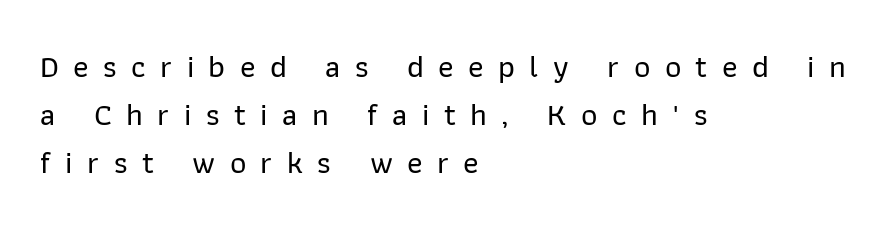
{"serif": "no", "italic": "no", "width": "normal", "stroke_contrast": "low", "x_height": "medium", "monospaced": "no", "underline": "no", "align": "left", "line_spacing": "normal", "line_spacing_ratio": 1.5, "letter_spacing": "wide", "letter_spacing_em": 0.45, "glyph_px": 32}
